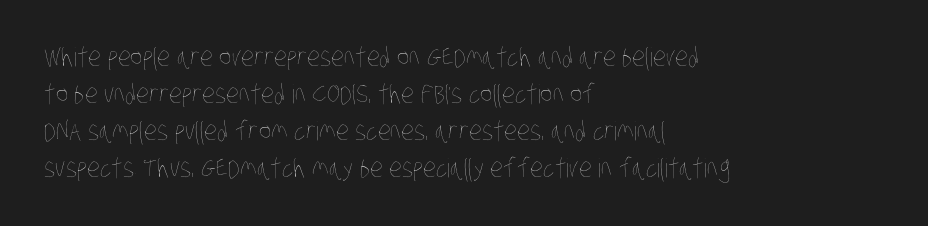
{"bold": "no", "underline": "no", "align": "left", "line_spacing": "normal", "line_spacing_ratio": 1.42, "letter_spacing": "normal", "letter_spacing_em": 0.0, "glyph_px": 26}
